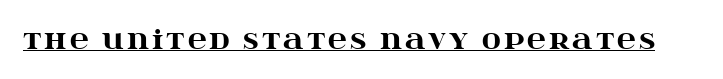
The font's upright variant was chosen for this text. Heavy-handed strokes throughout: this text is bold. Each line of the rendering has a horizontal stroke beneath the glyphs.
